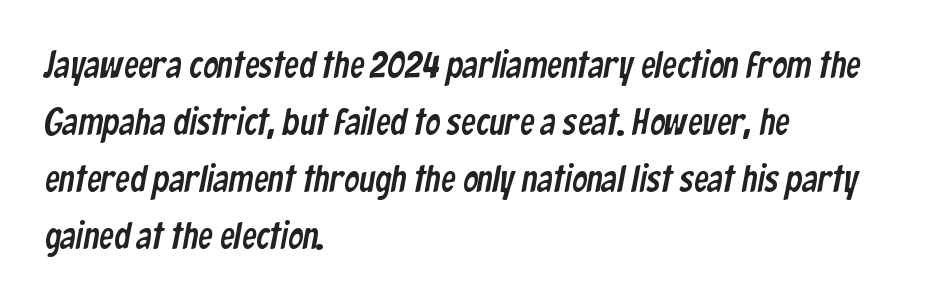
The image shows 37 px condensed sans-serif type; set left-aligned, normal line spacing (1.54x), normal letter spacing, not underlined; low stroke contrast and a medium x-height.
